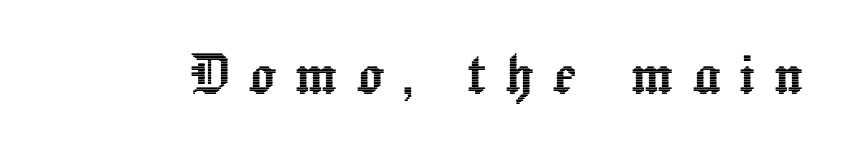
Proportional: the letters do not fall into vertical columns. Upright lettering throughout. Any mark beneath the type? The region is blank. Is the letter spacing exaggerated? Yes — the characters are pushed far apart.
